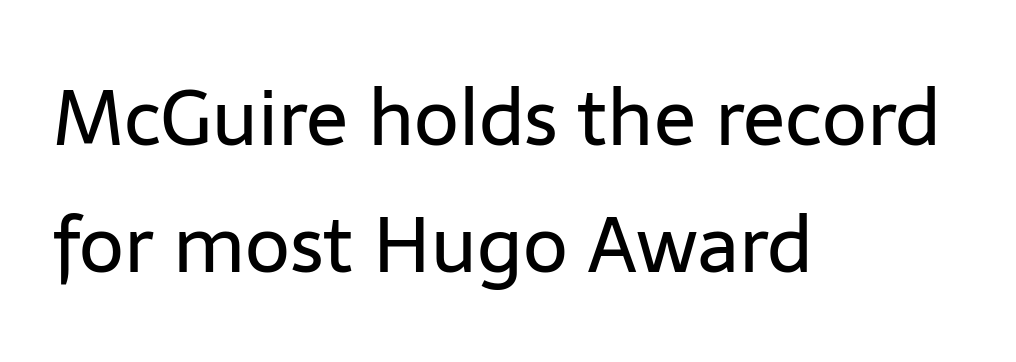
Check under the words: just untouched page. A classic flush-left, rag-right setting is used for this passage. The font family rendered here belongs to the sans-serif group. The axis of the letterforms is exactly vertical. You could not count columns in this text — the font is proportionally spaced. Stems here are at most as thick as an everyday book face.
